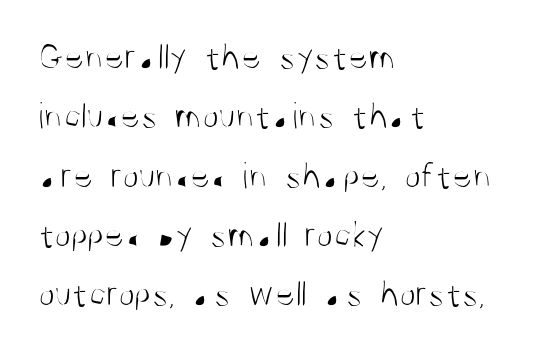
Q: Is the text bold? A: No.
Q: Is the text italic (slanted)? A: No, it is upright.
Q: Is the typeface a serif or a sans-serif typeface? A: Sans-serif.
Q: Is the text underlined? A: No.
Q: How is the paragraph aligned? A: Left-aligned.
Q: Is the spacing between letters normal or unusually wide? A: Normal.
Q: Is the spacing between lines tight, normal or loose? A: Normal.
Q: Width (condensed, normal, or wide)? A: Condensed.
Q: Stroke contrast? A: Medium.
Q: x-height? A: Large.
Q: Monospaced? A: No.
